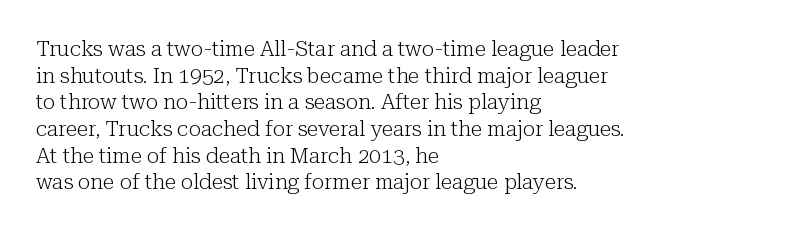
The image shows 21 px text type, upright; set left-aligned, normal line spacing (1.27x), normal letter spacing, not underlined.
